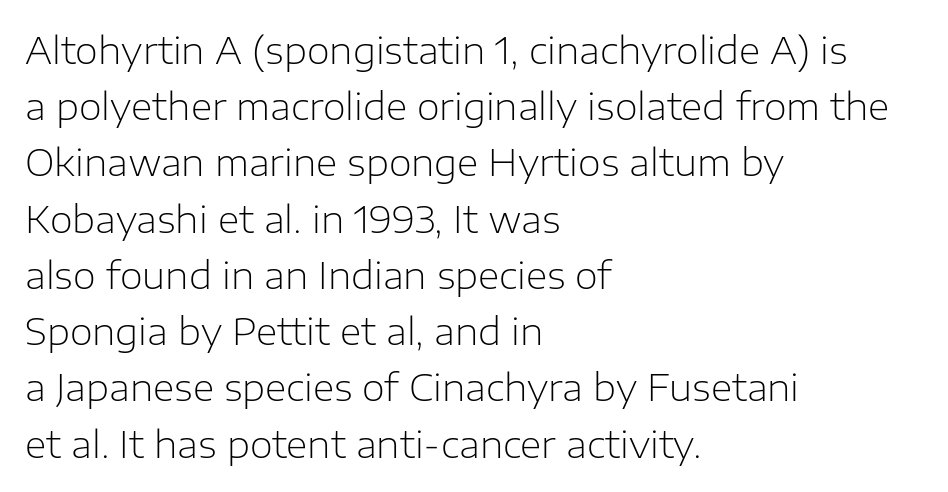
Q: Is the text bold? A: No.
Q: Is the text italic (slanted)? A: No, it is upright.
Q: Is the typeface a serif or a sans-serif typeface? A: Sans-serif.
Q: Is the text underlined? A: No.
Q: How is the paragraph aligned? A: Left-aligned.
Q: Is the spacing between letters normal or unusually wide? A: Normal.
Q: Is the spacing between lines tight, normal or loose? A: Normal.
Q: Width (condensed, normal, or wide)? A: Normal.
Q: Stroke contrast? A: Low.
Q: x-height? A: Medium.
Q: Monospaced? A: No.
